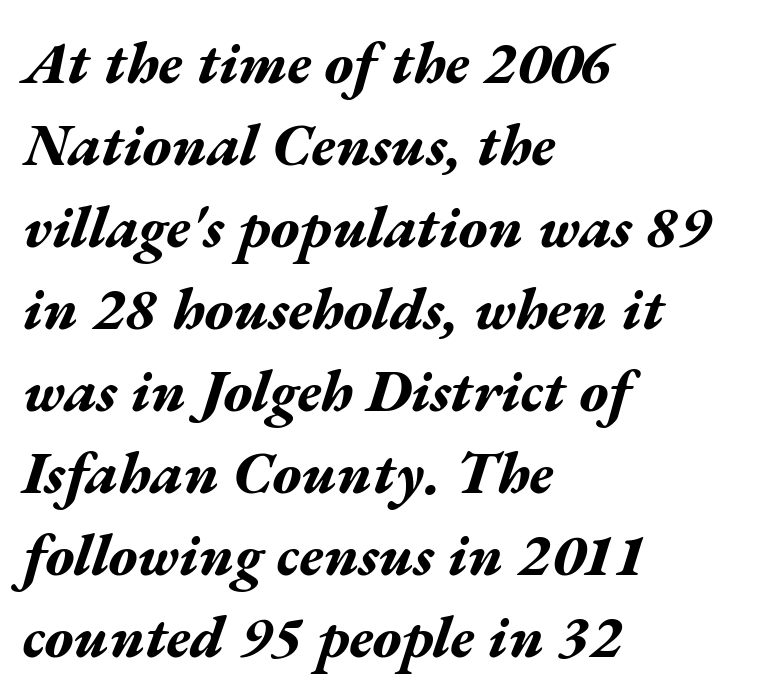
Q: Is the text bold? A: Yes.
Q: Is the text italic (slanted)? A: Yes, it leans right by about 17 degrees.
Q: Is the text underlined? A: No.
Q: How is the paragraph aligned? A: Left-aligned.
Q: Is the spacing between letters normal or unusually wide? A: Normal.
Q: Is the spacing between lines tight, normal or loose? A: Normal.
Q: Width (condensed, normal, or wide)? A: Wide.
Q: Stroke contrast? A: Medium.
Q: x-height? A: Medium.
Q: Monospaced? A: No.
